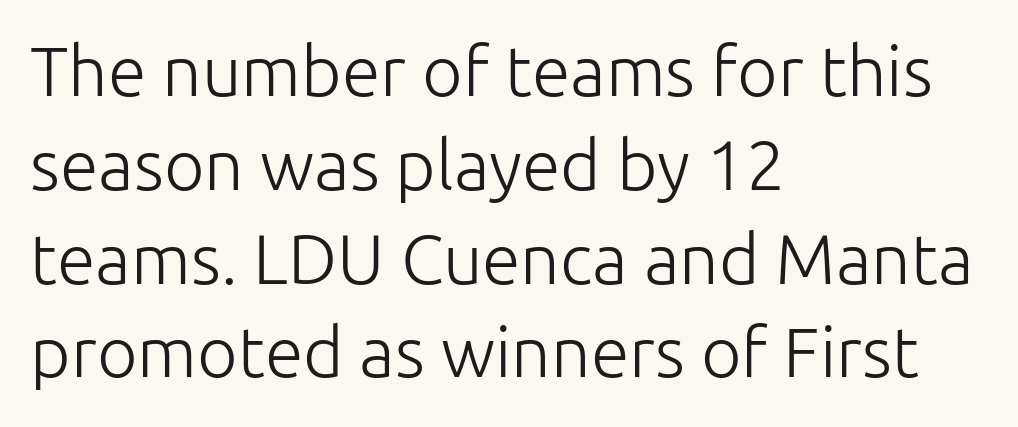
This is not heavy type; no bold has been used. Does the type have serifs? No, each stem ends abruptly. Type without underlining. A typesetter would mark this as roman, not italic. Left-aligned paragraph, ragged on the right. Summary of vertical rhythm: regular, with standard interline spacing.
